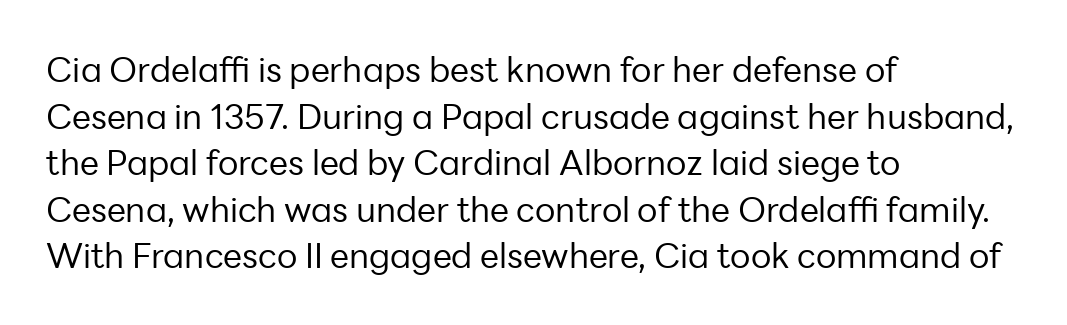
{"serif": "no", "italic": "no", "bold": "no", "weight": "regular", "width": "normal", "stroke_contrast": "low", "x_height": "medium", "monospaced": "no", "underline": "no", "align": "left", "line_spacing": "normal", "line_spacing_ratio": 1.37, "letter_spacing": "normal", "letter_spacing_em": 0.0, "glyph_px": 34}
